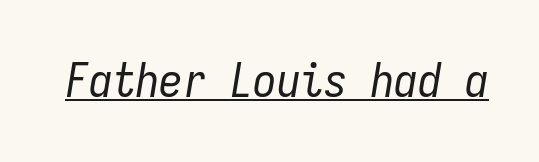
{"italic": "yes", "lean": "right", "slant_degrees": 9, "bold": "no", "weight": "regular", "width": "condensed", "stroke_contrast": "low", "x_height": "medium", "monospaced": "yes", "underline": "yes", "letter_spacing": "normal", "letter_spacing_em": 0.0, "glyph_px": 47}
